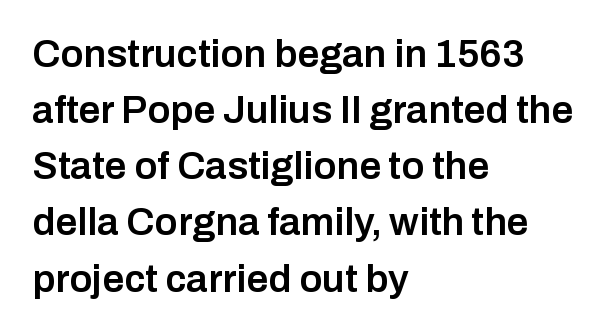
The image shows 39 px semibold sans-serif type, upright; set left-aligned, normal line spacing (1.44x), normal letter spacing, not underlined; low stroke contrast and a medium x-height.
